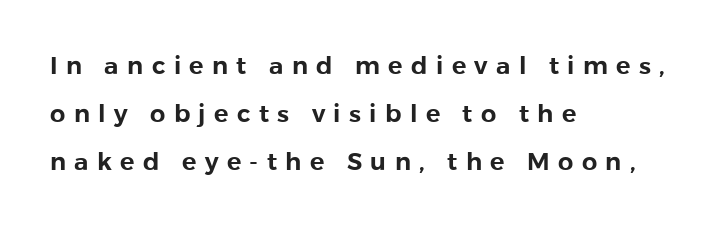
Layout note: lines flush left. Beneath every word, the page is bare. If you drew a line through each stem, it would be perfectly vertical. How would I describe the line gaps? Wide and relaxed. Is the letter spacing exaggerated? Yes — the characters are pushed far apart.
